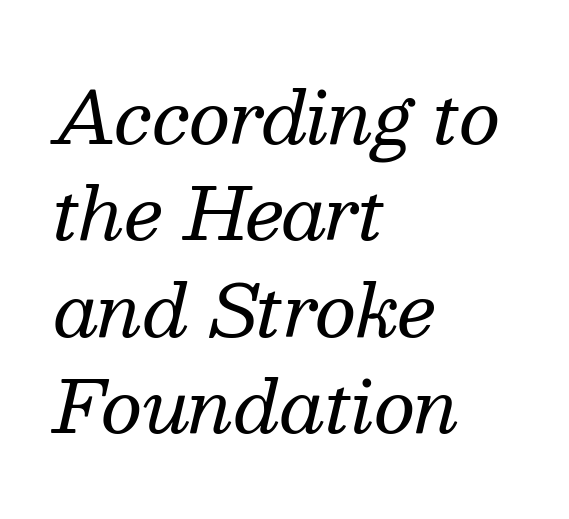
Q: Is the text bold? A: No.
Q: Is the text italic (slanted)? A: Yes, it leans right by about 13 degrees.
Q: Is the typeface a serif or a sans-serif typeface? A: Serif.
Q: Is the text underlined? A: No.
Q: How is the paragraph aligned? A: Left-aligned.
Q: Is the spacing between letters normal or unusually wide? A: Normal.
Q: Is the spacing between lines tight, normal or loose? A: Normal.
Q: Width (condensed, normal, or wide)? A: Normal.
Q: Stroke contrast? A: Medium.
Q: x-height? A: Medium.
Q: Monospaced? A: No.
